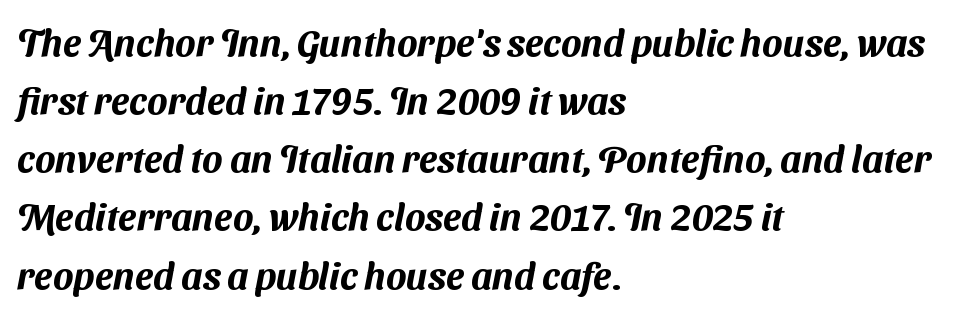
Q: Is the typeface a serif or a sans-serif typeface? A: Sans-serif.
Q: Is the text underlined? A: No.
Q: How is the paragraph aligned? A: Left-aligned.
Q: Is the spacing between letters normal or unusually wide? A: Normal.
Q: Is the spacing between lines tight, normal or loose? A: Normal.
Q: Width (condensed, normal, or wide)? A: Normal.
Q: Stroke contrast? A: Medium.
Q: x-height? A: Medium.
Q: Monospaced? A: No.
